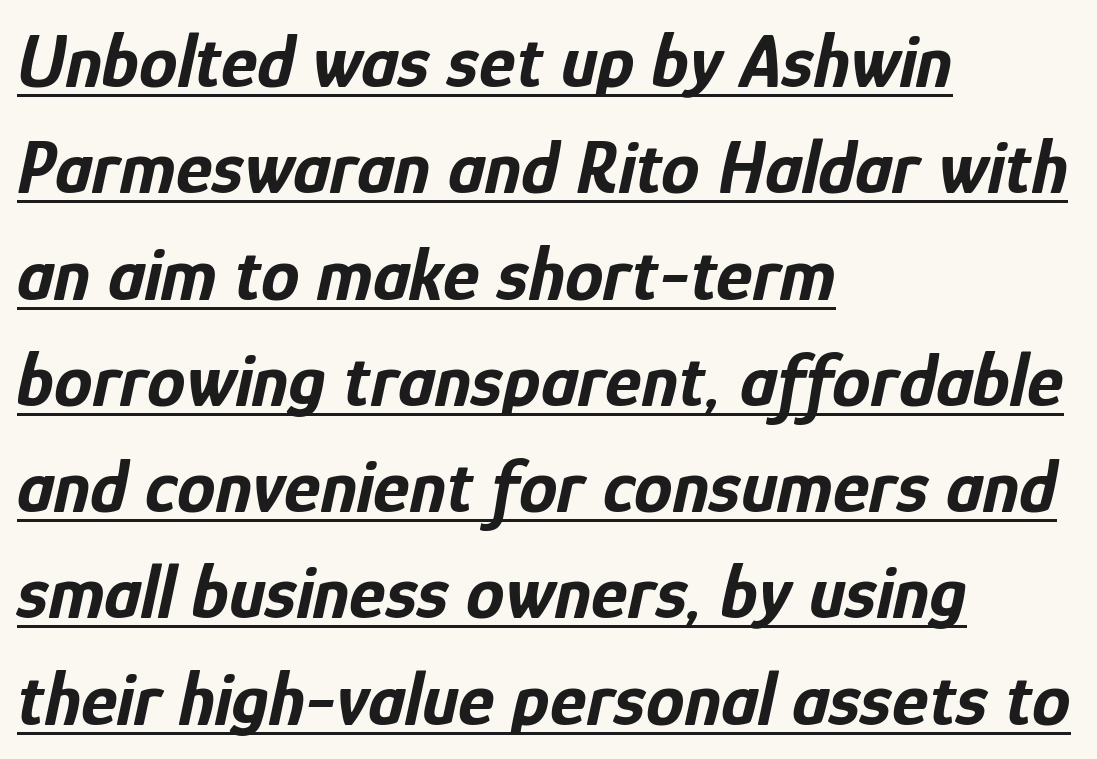
Is there an underline? Yes — a line sits under the letters. You could not count columns in this text — the font is proportionally spaced. One glance says typical: line gaps are just what's usual. Summary of weight: heavy, a full bold. Teacher's note: observe the even left margin — that is flush-left alignment.
